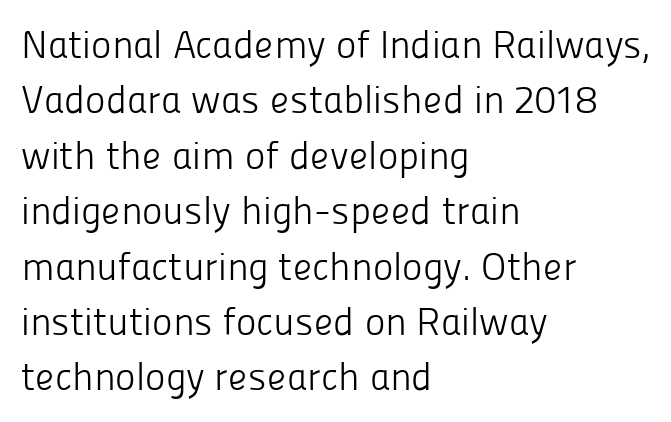
{"serif": "no", "italic": "no", "bold": "no", "weight": "light", "width": "normal", "stroke_contrast": "low", "x_height": "medium", "monospaced": "no", "underline": "no", "align": "left", "line_spacing": "normal", "line_spacing_ratio": 1.42, "letter_spacing": "normal", "letter_spacing_em": 0.0, "glyph_px": 39}
